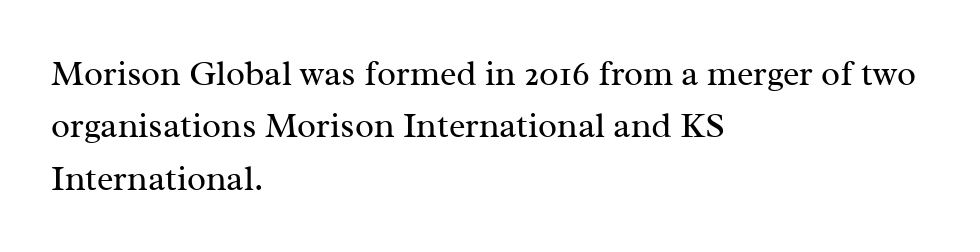
Stem width sits at or under what a default text font uses. Students, note that the glyphs here touch the page at normal intervals. The letters stand straight up with perfectly vertical stems. Quick note: underline off. Leading: standard.
